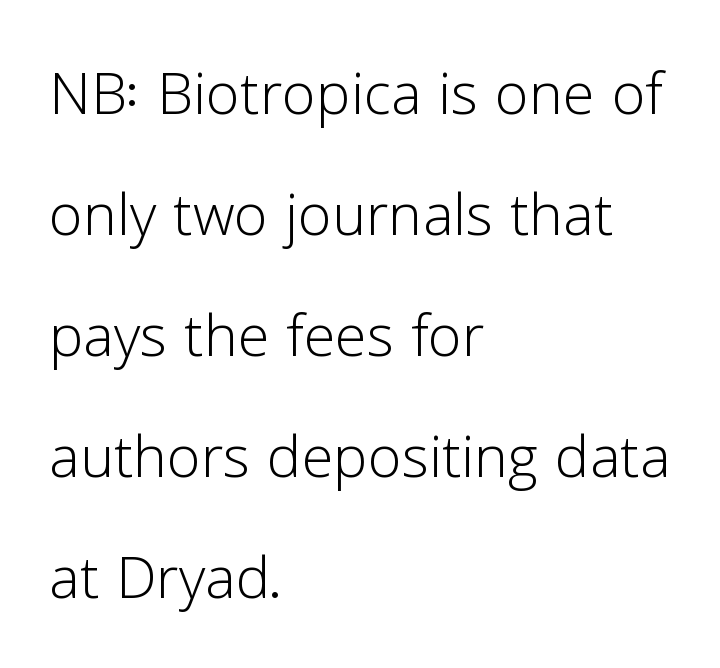
The cut favours lightness, reaching ordinary text weight at its darkest. The rendering uses natural spacing where letterforms have individual widths. Letterform terminals end flat and unadorned throughout the passage. This is roman type, the default non-slanted kind. This block has exactly the height ordinary leading produces.
